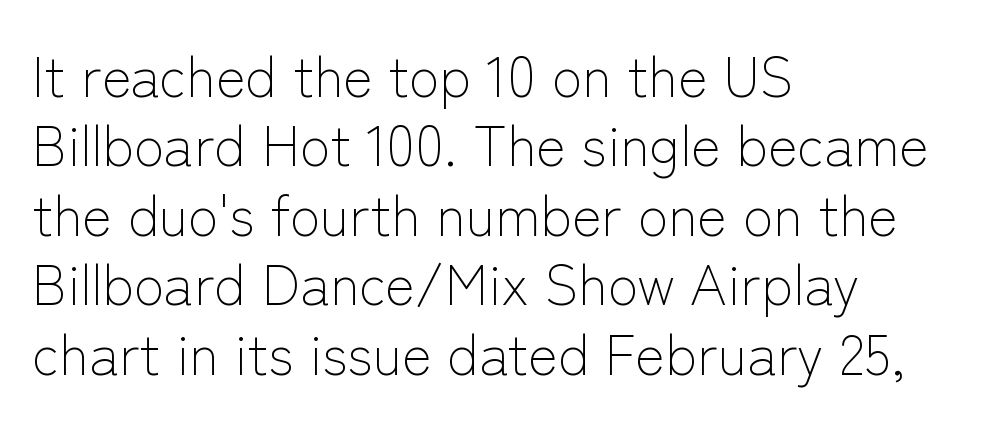
{"serif": "no", "italic": "no", "bold": "no", "weight": "light", "width": "normal", "stroke_contrast": "low", "x_height": "medium", "monospaced": "no", "underline": "no", "align": "left", "line_spacing_ratio": 1.24, "letter_spacing": "normal", "letter_spacing_em": 0.0, "glyph_px": 56}
